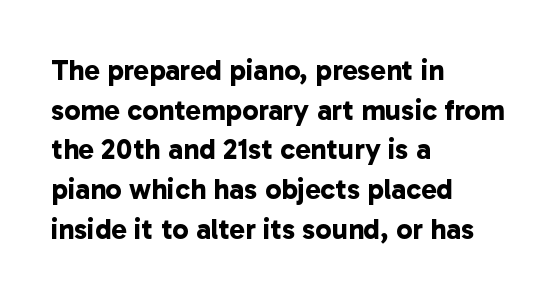
The image shows 29 px bold sans-serif type; set left-aligned, normal line spacing (1.37x), normal letter spacing, not underlined; low stroke contrast and a medium x-height.
